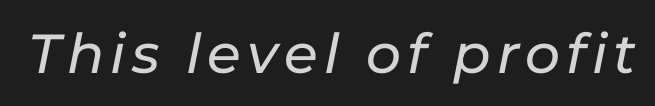
{"italic": "yes", "lean": "right", "slant_degrees": 11, "width": "normal", "stroke_contrast": "low", "x_height": "medium", "monospaced": "no", "underline": "no", "glyph_px": 55}
